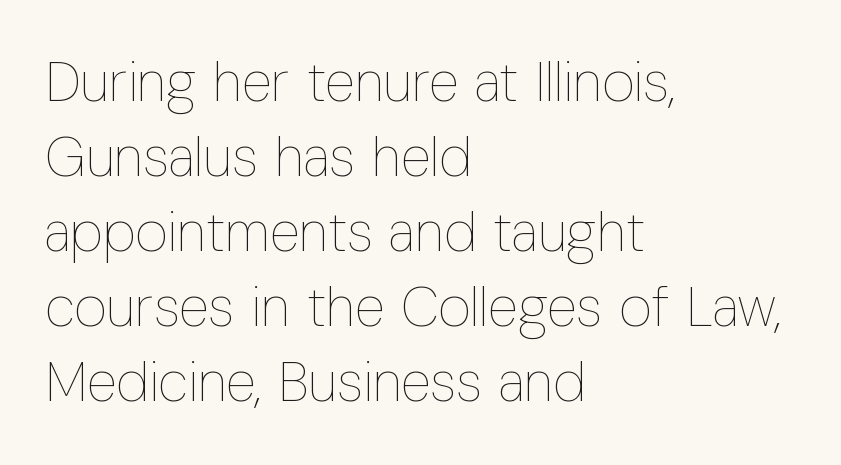
The image shows 56 px thin, condensed type, upright; set left-aligned, normal line spacing (1.34x), normal letter spacing, not underlined; low stroke contrast and a medium x-height.
